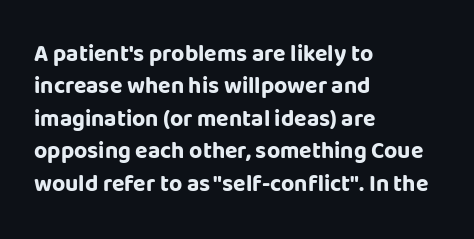
Q: Is the text bold? A: Yes.
Q: Is the text italic (slanted)? A: No, it is upright.
Q: Is the text underlined? A: No.
Q: How is the paragraph aligned? A: Left-aligned.
Q: Is the spacing between letters normal or unusually wide? A: Normal.
Q: Is the spacing between lines tight, normal or loose? A: Normal.
